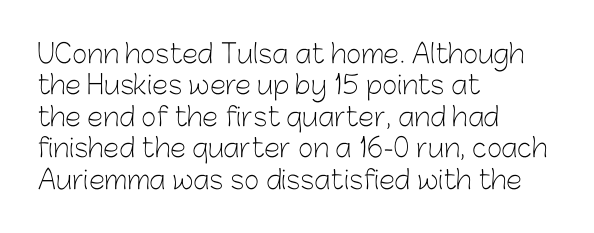
What stands out about the letter spacing? Nothing — it is the standard amount. The rendering anchors every line to the left-hand side. A light-to-regular cut is what we see here. Ordinary non-slanted type is in use.
